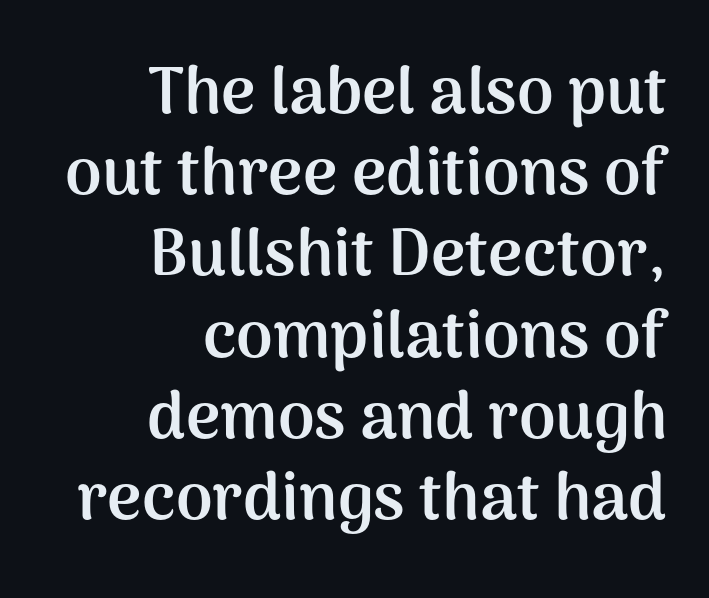
Q: Is the text bold? A: Yes.
Q: Is the text italic (slanted)? A: No, it is upright.
Q: Is the typeface a serif or a sans-serif typeface? A: Sans-serif.
Q: Is the text underlined? A: No.
Q: How is the paragraph aligned? A: Right-aligned.
Q: Is the spacing between letters normal or unusually wide? A: Normal.
Q: Width (condensed, normal, or wide)? A: Normal.
Q: Stroke contrast? A: Medium.
Q: x-height? A: Medium.
Q: Monospaced? A: No.
